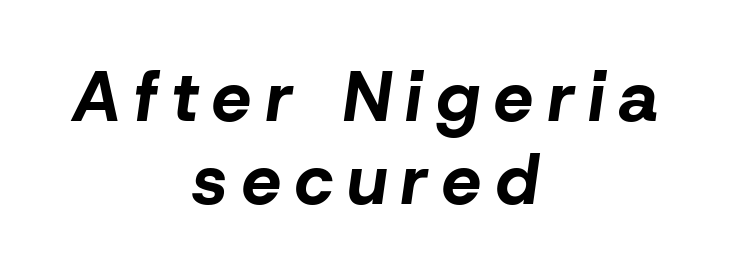
{"italic": "yes", "lean": "right", "slant_degrees": 8, "bold": "yes", "weight": "bold", "width": "normal", "stroke_contrast": "low", "x_height": "medium", "monospaced": "no", "underline": "no", "align": "center", "line_spacing_ratio": 1.19, "letter_spacing": "wide", "letter_spacing_em": 0.21, "glyph_px": 70}
